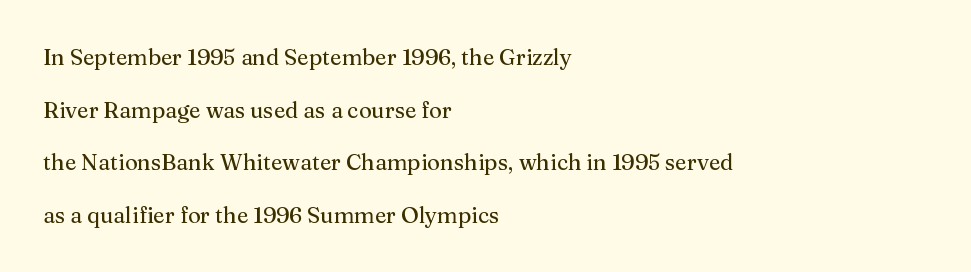
Q: Is the text italic (slanted)? A: No, it is upright.
Q: Is the text underlined? A: No.
Q: How is the paragraph aligned? A: Left-aligned.
Q: Is the spacing between letters normal or unusually wide? A: Normal.
Q: Is the spacing between lines tight, normal or loose? A: Loose.
